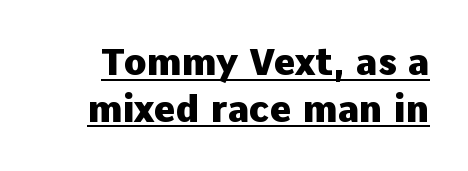
The image shows 37 px heavy sans-serif type, upright; set normal line spacing (1.26x), normal letter spacing, underlined; low stroke contrast and a medium x-height.
